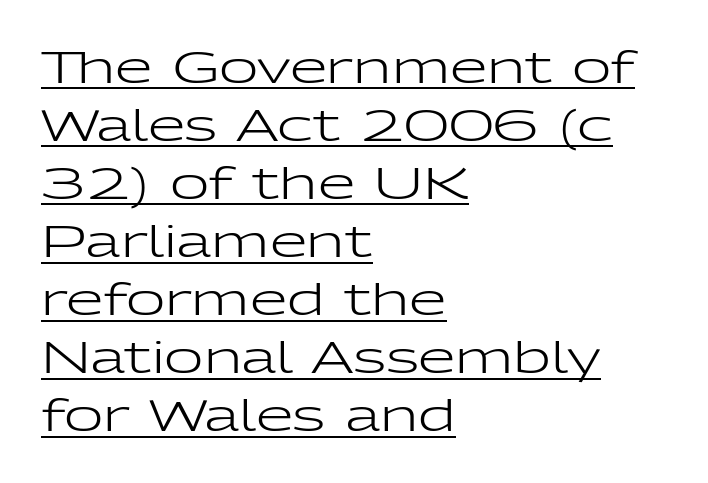
{"serif": "no", "italic": "no", "bold": "no", "weight": "regular", "width": "wide", "stroke_contrast": "low", "x_height": "medium", "monospaced": "no", "underline": "yes", "align": "left", "line_spacing": "normal", "line_spacing_ratio": 1.35, "letter_spacing": "normal", "letter_spacing_em": 0.0, "glyph_px": 43}
